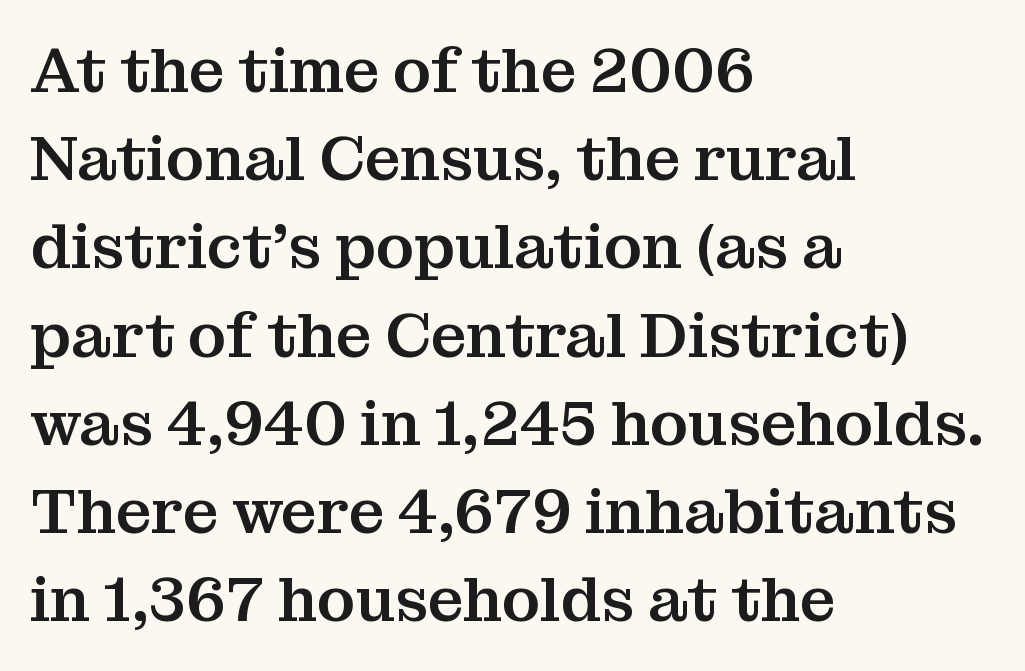
The image shows 63 px serif type, upright; set left-aligned, normal line spacing (1.4x), normal letter spacing, not underlined; medium stroke contrast and a medium x-height.
